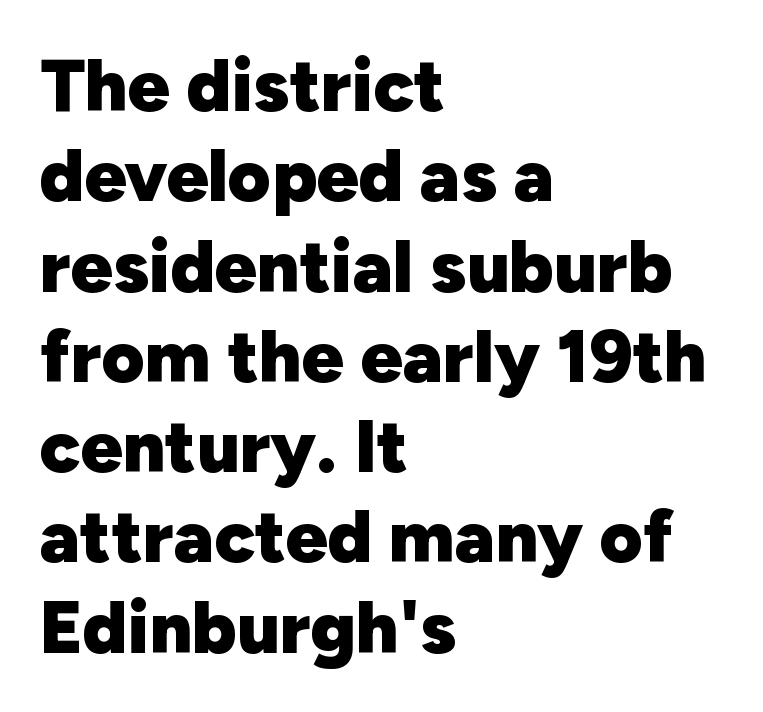
Q: Is the text bold? A: Yes.
Q: Is the text italic (slanted)? A: No, it is upright.
Q: Is the typeface a serif or a sans-serif typeface? A: Sans-serif.
Q: Is the text underlined? A: No.
Q: How is the paragraph aligned? A: Left-aligned.
Q: Is the spacing between letters normal or unusually wide? A: Normal.
Q: Width (condensed, normal, or wide)? A: Normal.
Q: Stroke contrast? A: Low.
Q: x-height? A: Medium.
Q: Monospaced? A: No.
